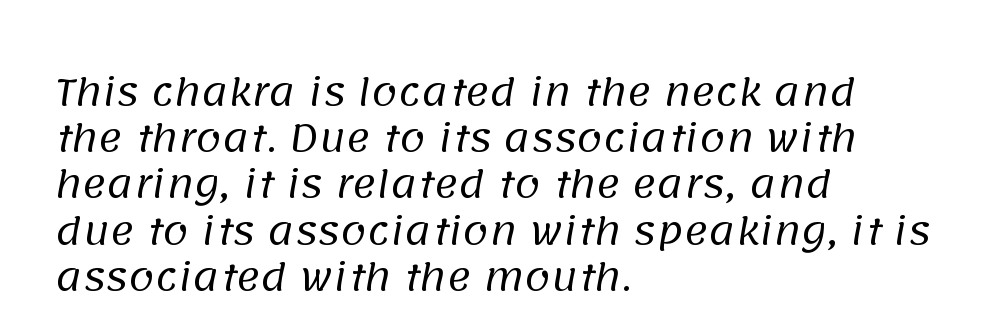
The image shows 37 px regular-weight sans-serif type; set left-aligned, normal line spacing (1.25x), normal letter spacing, not underlined; low stroke contrast and a large x-height.
